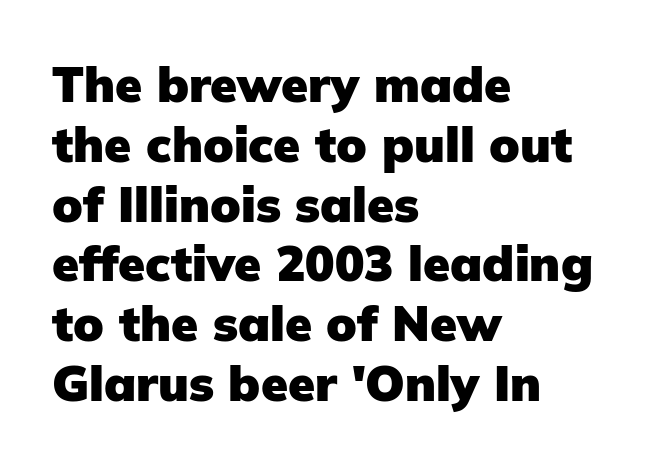
Pretty heavy lettering here — definitely bold. Letter spacing: default. A typesetter would call this proportional, since set widths differ per character. The paragraph shown leans on its left margin.
